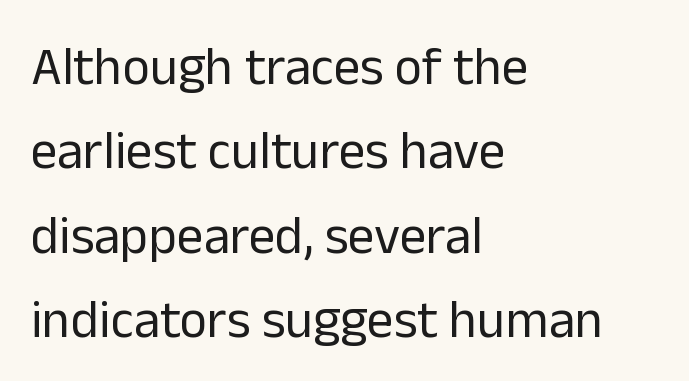
The image shows 53 px regular-weight sans-serif type, upright; set left-aligned, normal line spacing (1.59x), normal letter spacing, not underlined; low stroke contrast and a medium x-height.
